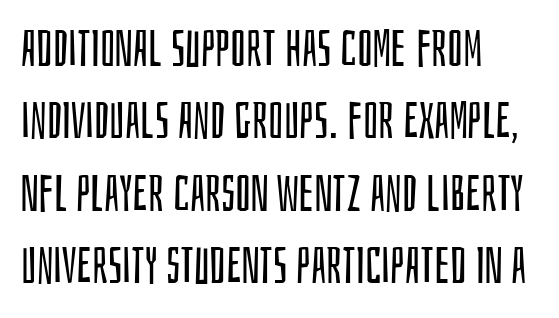
Q: Is the text bold? A: No.
Q: Is the text italic (slanted)? A: No, it is upright.
Q: Is the typeface a serif or a sans-serif typeface? A: Sans-serif.
Q: Is the text underlined? A: No.
Q: How is the paragraph aligned? A: Left-aligned.
Q: Is the spacing between letters normal or unusually wide? A: Normal.
Q: Is the spacing between lines tight, normal or loose? A: Normal.
Q: Width (condensed, normal, or wide)? A: Condensed.
Q: Stroke contrast? A: Low.
Q: x-height? A: Large.
Q: Monospaced? A: No.
